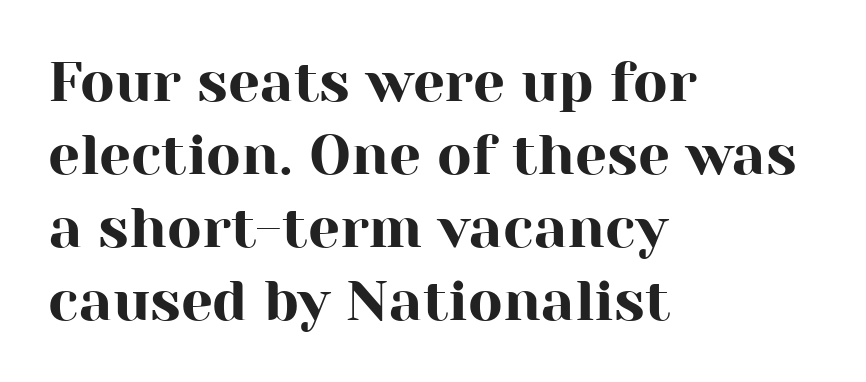
You could not count columns in this text — the font is proportionally spaced. The axis of the letterforms is exactly vertical. Leading: standard. Nobody drew a line under any word here. Observe the ordinary spacing: letters are neighbours, not strangers. This is serif lettering, the kind often seen in printed books.
